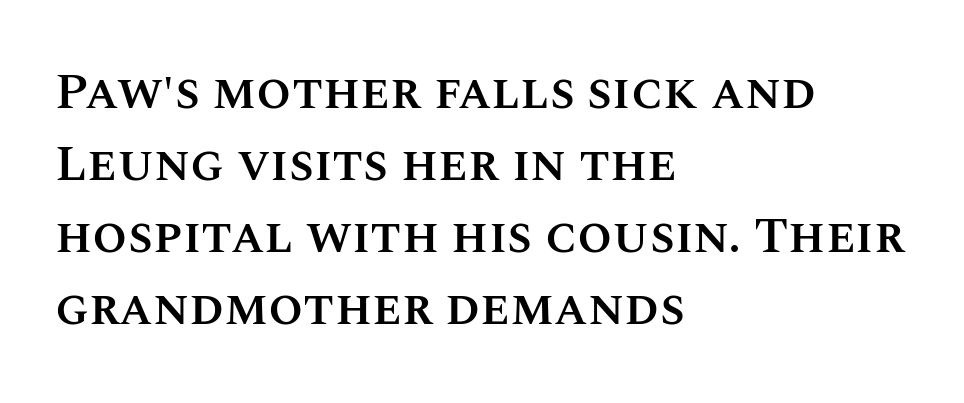
The image shows 50 px semibold type, upright; set left-aligned, normal line spacing (1.44x), normal letter spacing, not underlined; medium stroke contrast and a large x-height.
